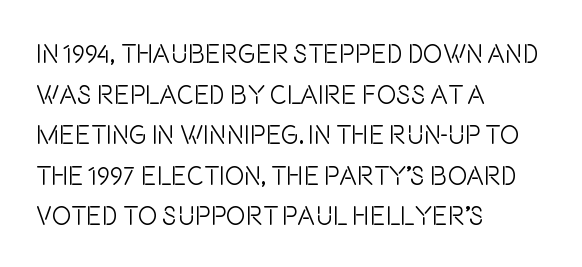
{"italic": "no", "bold": "no", "underline": "no", "align": "left", "line_spacing": "normal", "line_spacing_ratio": 1.56, "letter_spacing": "normal", "letter_spacing_em": 0.0, "glyph_px": 26}
